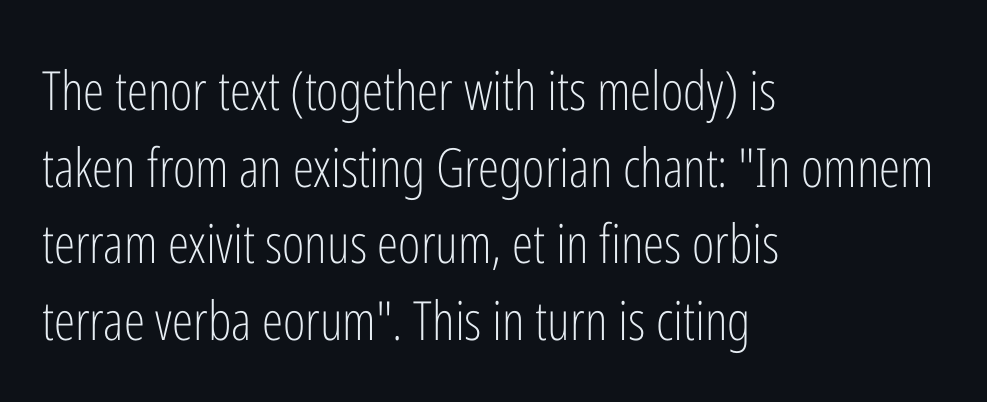
I'd call this a sans setting — the letters go barefoot. The letters advance in unequal steps, a hallmark of proportional type. The font sits on the lighter half of the weight spectrum, regular included. The passage is arranged the way most books set body copy — flush left.
